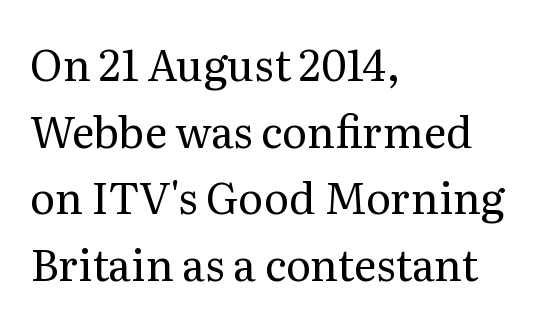
Here the glyphs are tracked normally, forming tight word shapes. The rendering shows small feet on the letterforms — a serif design. The font sits on the lighter half of the weight spectrum, regular included. The rendering uses natural spacing where letterforms have individual widths. This is roman type, the default non-slanted kind. Which margin do the lines hug? The left one — the right edge is uneven.
